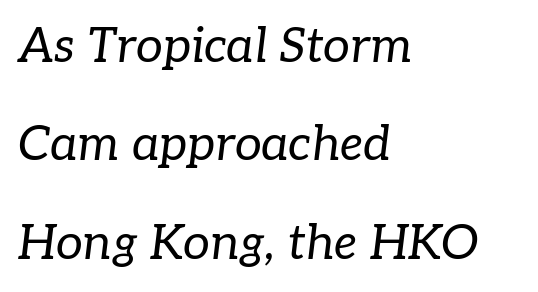
Q: Is the text bold? A: No.
Q: Is the text italic (slanted)? A: Yes, it leans right by about 7 degrees.
Q: Is the typeface a serif or a sans-serif typeface? A: Serif.
Q: Is the text underlined? A: No.
Q: How is the paragraph aligned? A: Left-aligned.
Q: Is the spacing between letters normal or unusually wide? A: Normal.
Q: Is the spacing between lines tight, normal or loose? A: Loose.
Q: Width (condensed, normal, or wide)? A: Normal.
Q: Stroke contrast? A: Low.
Q: x-height? A: Medium.
Q: Monospaced? A: No.
